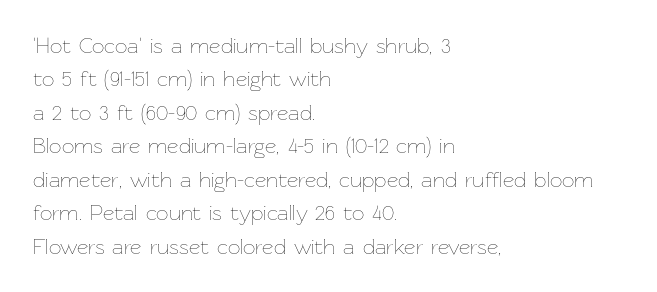
The image shows 22 px text type, upright; set left-aligned, normal line spacing (1.52x), normal letter spacing, not underlined.
